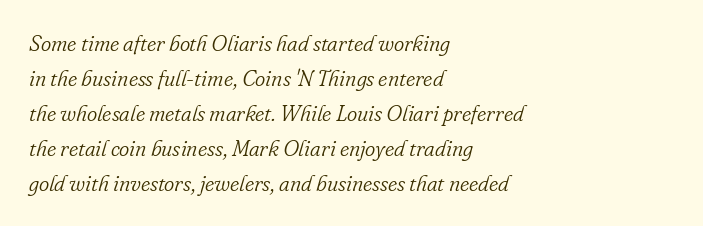
Q: Is the text bold? A: No.
Q: Is the text italic (slanted)? A: Yes, it leans right by about 16 degrees.
Q: Is the text underlined? A: No.
Q: How is the paragraph aligned? A: Left-aligned.
Q: Is the spacing between letters normal or unusually wide? A: Normal.
Q: Is the spacing between lines tight, normal or loose? A: Normal.
